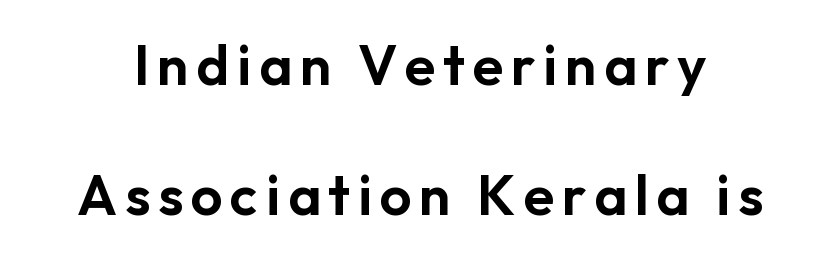
Q: Is the text italic (slanted)? A: No, it is upright.
Q: Is the typeface a serif or a sans-serif typeface? A: Sans-serif.
Q: Is the text underlined? A: No.
Q: Is the spacing between lines tight, normal or loose? A: Loose.
Q: Width (condensed, normal, or wide)? A: Normal.
Q: Stroke contrast? A: Low.
Q: x-height? A: Medium.
Q: Monospaced? A: No.
